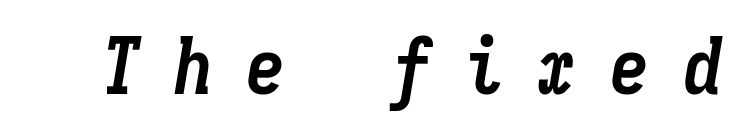
The image shows 79 px semibold, condensed type, italic (leaning right), monospaced; set unusually wide letter spacing (+0.42 em), not underlined; low stroke contrast and a medium x-height.
